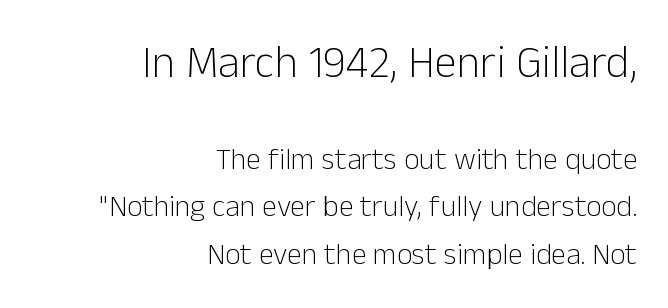
{"serif": "no", "italic": "no", "bold": "no", "weight": "light", "width": "normal", "stroke_contrast": "low", "x_height": "medium", "monospaced": "no", "underline": "no", "align": "right", "line_spacing": "normal", "line_spacing_ratio": 1.58, "letter_spacing": "normal", "letter_spacing_em": 0.0, "larger_block": "first", "size_ratio": 1.5, "glyph_px": 45}
